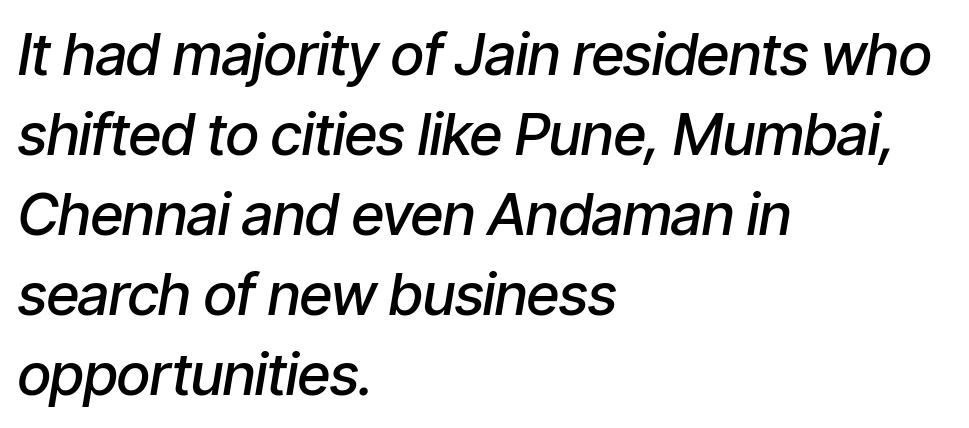
Q: Is the text bold? A: Semi-bold.
Q: Is the text italic (slanted)? A: Yes, it leans right by about 9 degrees.
Q: Is the text underlined? A: No.
Q: How is the paragraph aligned? A: Left-aligned.
Q: Is the spacing between letters normal or unusually wide? A: Normal.
Q: Is the spacing between lines tight, normal or loose? A: Normal.
Q: Width (condensed, normal, or wide)? A: Condensed.
Q: Stroke contrast? A: Low.
Q: x-height? A: Medium.
Q: Monospaced? A: No.
